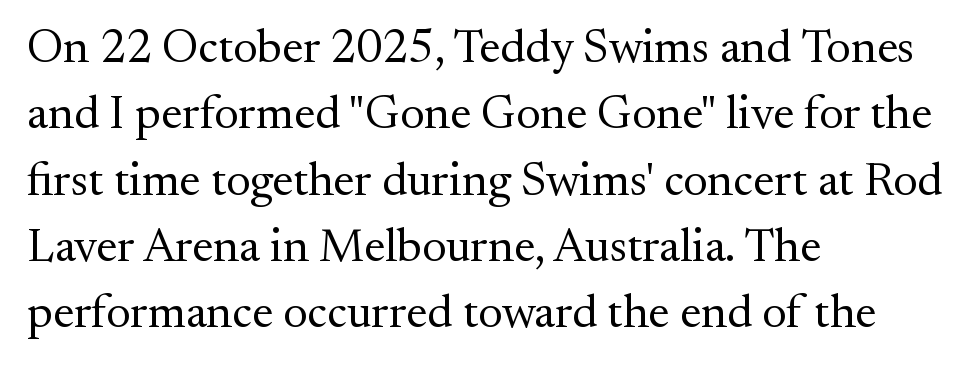
The image shows 47 px regular-weight serif type, upright; set left-aligned, normal line spacing (1.41x), normal letter spacing, not underlined; medium stroke contrast and a small x-height.
